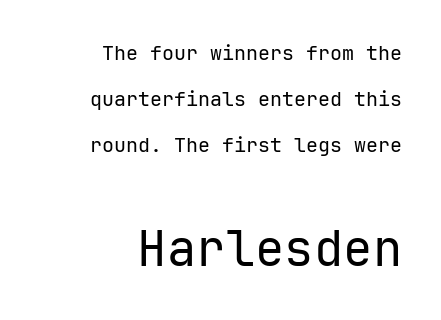
Q: Is the text bold? A: No.
Q: Is the text italic (slanted)? A: No, it is upright.
Q: Is the typeface a serif or a sans-serif typeface? A: Sans-serif.
Q: Is the text underlined? A: No.
Q: How is the paragraph aligned? A: Right-aligned.
Q: Is the spacing between letters normal or unusually wide? A: Normal.
Q: Is the spacing between lines tight, normal or loose? A: Loose.
Q: Which block of text is set in a larger size, the first (top) or the second (bottom)? A: The second (bottom) one.
Q: Width (condensed, normal, or wide)? A: Normal.
Q: Stroke contrast? A: Low.
Q: x-height? A: Medium.
Q: Monospaced? A: Yes.
